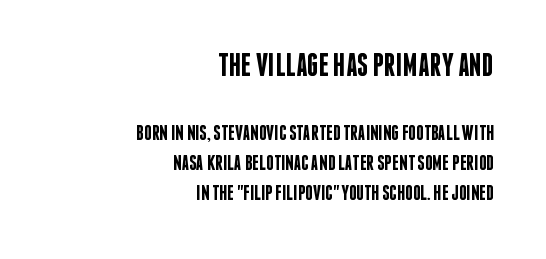
The words here are not underlined. Does the copy run flush right? Yes — the right margin is perfectly even. Every letter is mildly thick-stroked: semibold rather than bold. The typography opts for an upright posture over an oblique one. The text was rendered using a sans face with plain stroke endings.
